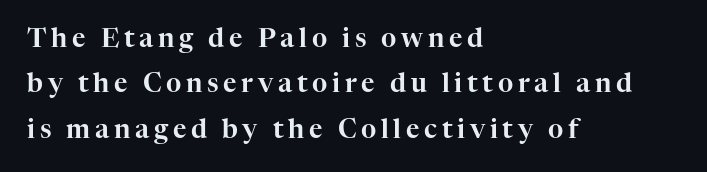
The image shows 26 px text type, upright; set left-aligned, line spacing 1.75x, not underlined.
